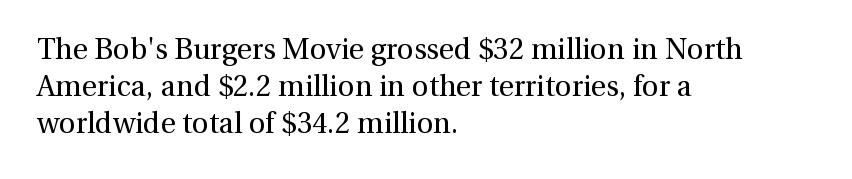
Q: Is the text bold? A: No.
Q: Is the text italic (slanted)? A: No, it is upright.
Q: Is the typeface a serif or a sans-serif typeface? A: Serif.
Q: Is the text underlined? A: No.
Q: How is the paragraph aligned? A: Left-aligned.
Q: Is the spacing between letters normal or unusually wide? A: Normal.
Q: Is the spacing between lines tight, normal or loose? A: Normal.
Q: Width (condensed, normal, or wide)? A: Normal.
Q: x-height? A: Medium.
Q: Monospaced? A: No.
